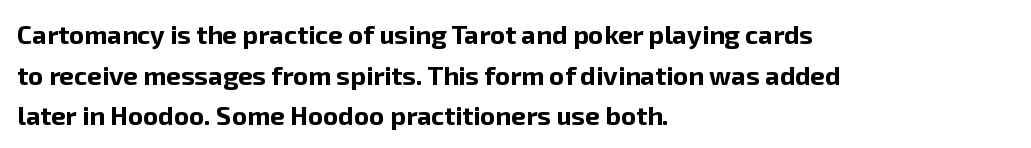
The image shows 26 px bold type, upright; set left-aligned, normal line spacing (1.56x), normal letter spacing, not underlined.
